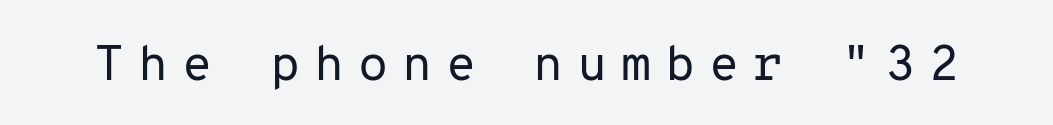
The string is rendered with underlining switched off. These glyphs show unthickened strokes, regular width or finer. This sample has the even, mechanical cadence of fixed-width lettering. Check where the strokes stop: nothing finishes them off — pure sans.
